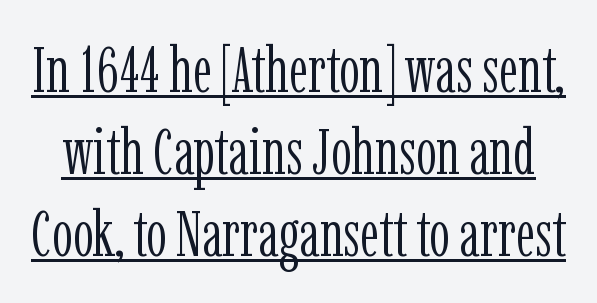
Q: Is the text bold? A: No.
Q: Is the text italic (slanted)? A: No, it is upright.
Q: Is the typeface a serif or a sans-serif typeface? A: Serif.
Q: Is the text underlined? A: Yes.
Q: Is the spacing between letters normal or unusually wide? A: Normal.
Q: Is the spacing between lines tight, normal or loose? A: Normal.
Q: Width (condensed, normal, or wide)? A: Condensed.
Q: Stroke contrast? A: Low.
Q: x-height? A: Medium.
Q: Monospaced? A: No.
